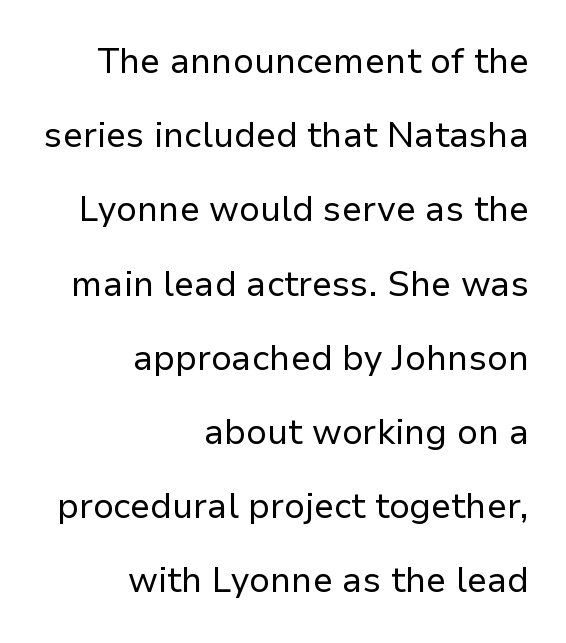
The image shows 35 px regular-weight sans-serif type, upright; set right-aligned, loose line spacing (2.12x), normal letter spacing, not underlined; low stroke contrast and a medium x-height.
